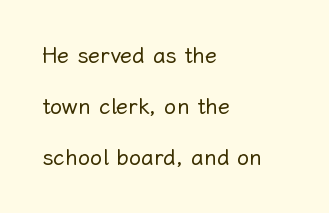
The image shows 22 px text type, upright; set left-aligned, loose line spacing (2.31x), normal letter spacing, not underlined.
